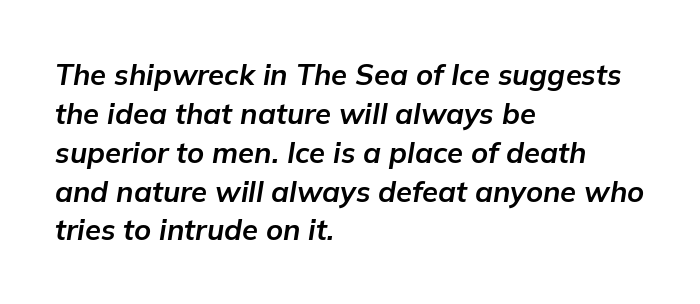
The lines are quadded left. Glance below the letters and you will spot only blank space. Students, observe: this is what conventionally led text looks like. What stands out about the letter spacing? Nothing — it is the standard amount.
